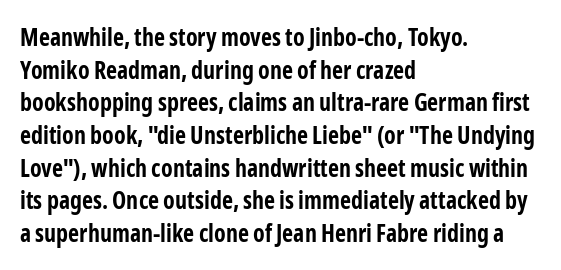
The rendering uses a moderate line-height, typical for paragraphs. The typography opts for an upright posture over an oblique one. Each word holds together tightly as a unit, with standard inter-letter gaps. Left-aligned paragraph, ragged on the right. The sample has been set heavy, in full bold. The string is rendered with underlining switched off.
